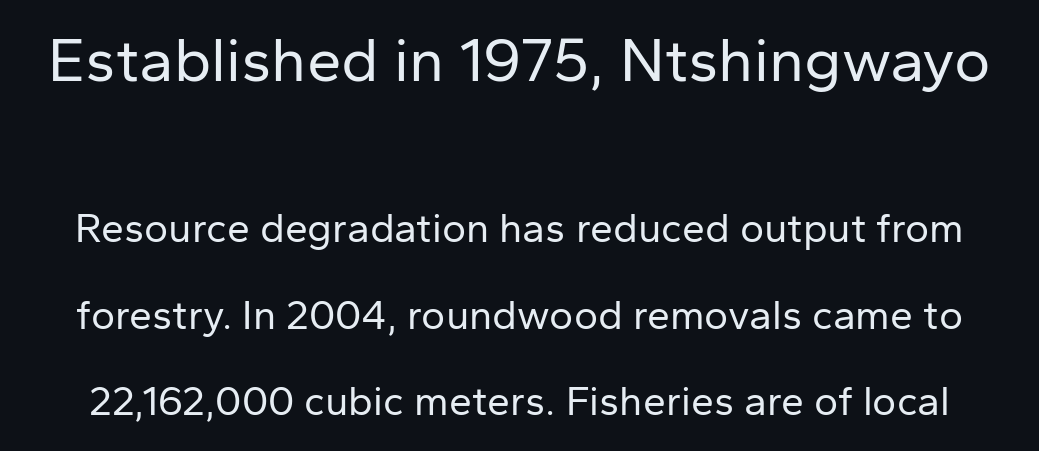
Character widths vary here, with narrow letters taking less room than wide ones. Notice the wide empty band between every row — that's loose leading. A bare baseline throughout the passage. Heft: none added — not bold. Type size steps down from the first block to the second.
